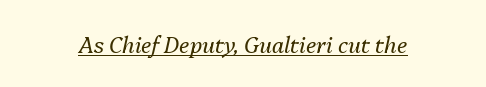
Short note: letters normally spaced. Quick note: underline on. The passage shown leans; its letterforms are oblique. Nothing heavy about these letters — not bold at all.
